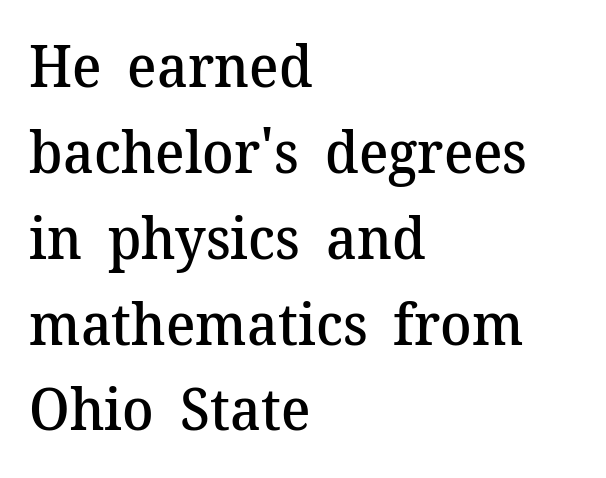
Q: Is the text bold? A: Semi-bold.
Q: Is the text italic (slanted)? A: No, it is upright.
Q: Is the typeface a serif or a sans-serif typeface? A: Serif.
Q: Is the text underlined? A: No.
Q: How is the paragraph aligned? A: Left-aligned.
Q: Is the spacing between letters normal or unusually wide? A: Normal.
Q: Is the spacing between lines tight, normal or loose? A: Normal.
Q: Width (condensed, normal, or wide)? A: Normal.
Q: Stroke contrast? A: Medium.
Q: x-height? A: Medium.
Q: Monospaced? A: No.
